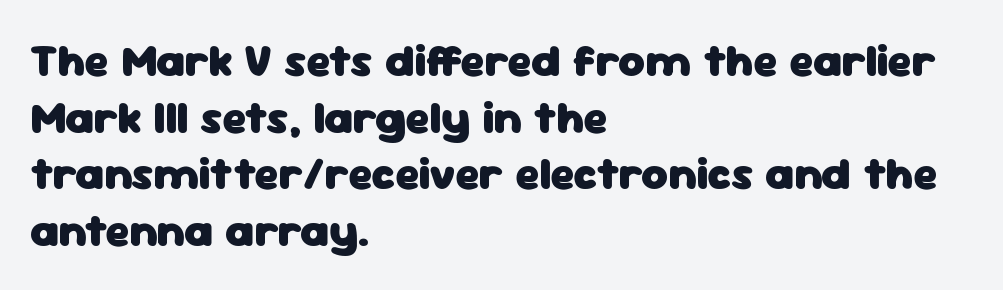
The strip under each line holds only bare page. Ascenders rise straight up at ninety degrees. Does the type have serifs? No, each stem ends abruptly. A dark, heavy texture on the line: the type is bold.
